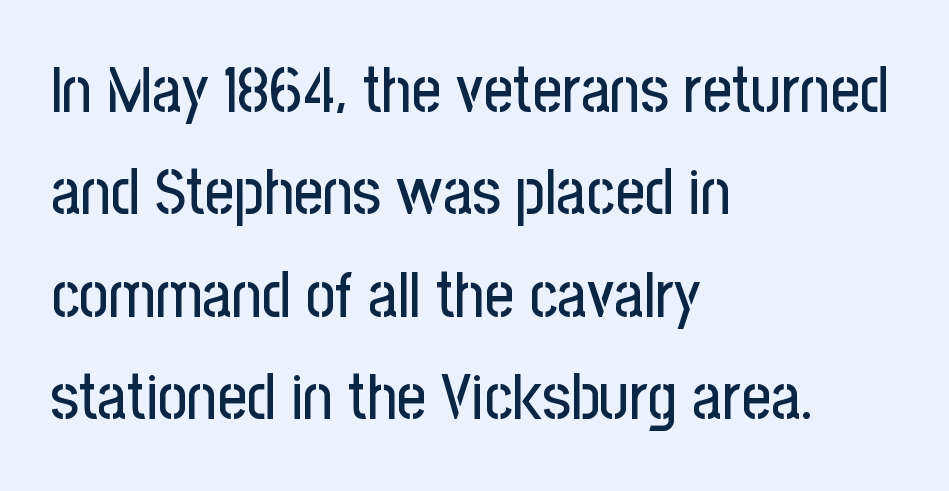
Q: Is the text italic (slanted)? A: No, it is upright.
Q: Is the typeface a serif or a sans-serif typeface? A: Sans-serif.
Q: Is the text underlined? A: No.
Q: How is the paragraph aligned? A: Left-aligned.
Q: Is the spacing between letters normal or unusually wide? A: Normal.
Q: Is the spacing between lines tight, normal or loose? A: Normal.
Q: Width (condensed, normal, or wide)? A: Condensed.
Q: Stroke contrast? A: Low.
Q: x-height? A: Medium.
Q: Monospaced? A: No.
